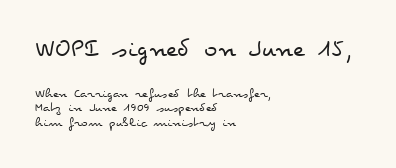
Q: Is the text bold? A: No.
Q: Is the text italic (slanted)? A: No, it is upright.
Q: Is the text underlined? A: No.
Q: How is the paragraph aligned? A: Left-aligned.
Q: Is the spacing between letters normal or unusually wide? A: Normal.
Q: Is the spacing between lines tight, normal or loose? A: Tight.
Q: Which block of text is set in a larger size, the first (top) or the second (bottom)? A: The first (top) one.
Q: Width (condensed, normal, or wide)? A: Wide.
Q: Stroke contrast? A: Low.
Q: x-height? A: Small.
Q: Monospaced? A: No.
